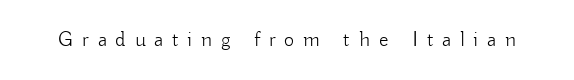
The string is rendered with underlining switched off. What stands out about the letter spacing? Its width — letters are far apart. No letter is thick-stroked: the sample isn't bold. Characters remain perfectly vertical along every line.
